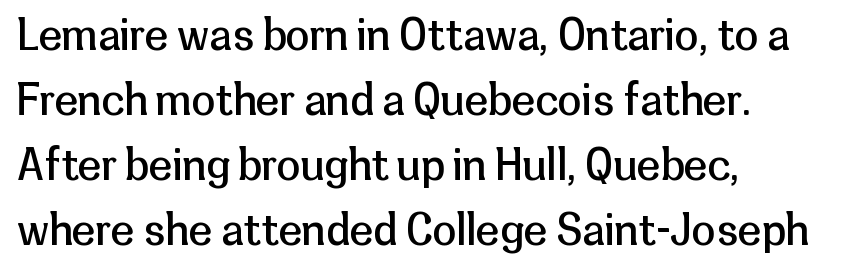
The image shows 43 px regular-weight sans-serif type, upright; set left-aligned, normal line spacing (1.51x), normal letter spacing, not underlined; low stroke contrast and a medium x-height.
